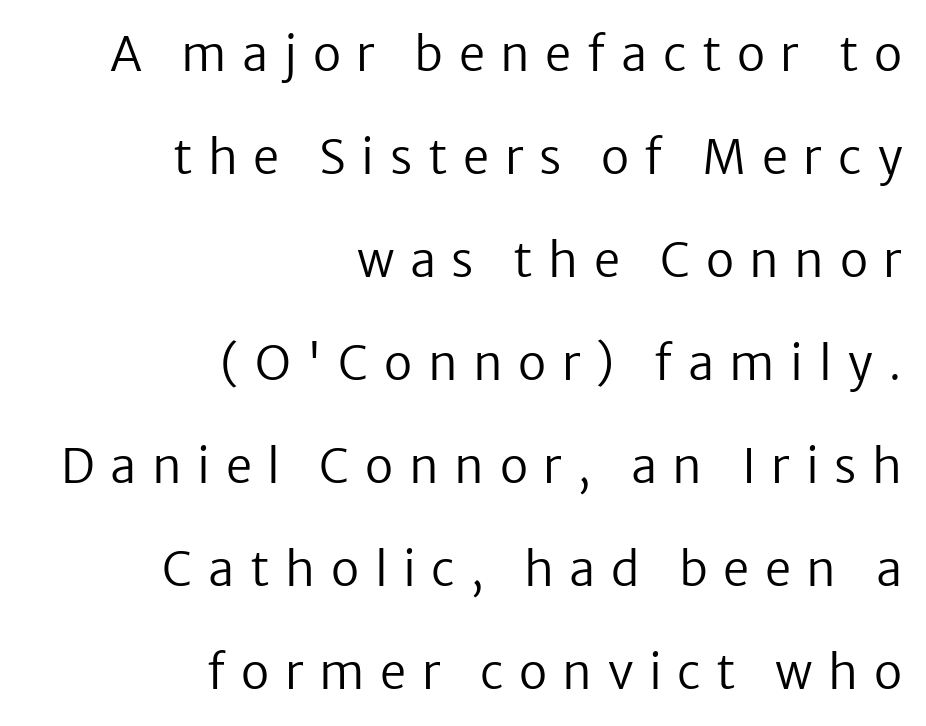
Q: Is the text bold? A: No.
Q: Is the text italic (slanted)? A: No, it is upright.
Q: Is the typeface a serif or a sans-serif typeface? A: Sans-serif.
Q: Is the text underlined? A: No.
Q: How is the paragraph aligned? A: Right-aligned.
Q: Is the spacing between letters normal or unusually wide? A: Unusually wide.
Q: Is the spacing between lines tight, normal or loose? A: Loose.
Q: Width (condensed, normal, or wide)? A: Normal.
Q: Stroke contrast? A: Low.
Q: x-height? A: Medium.
Q: Monospaced? A: No.
